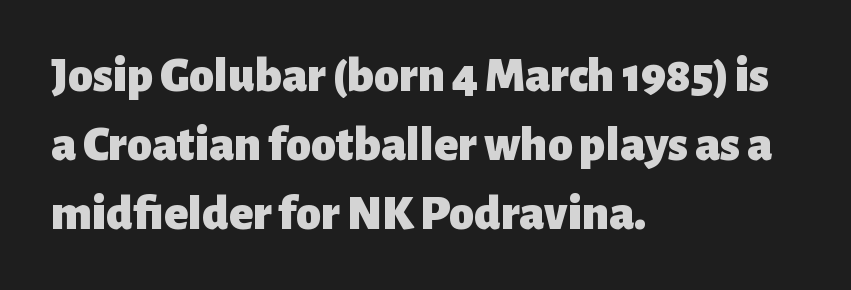
Q: Is the text bold? A: Yes.
Q: Is the text italic (slanted)? A: No, it is upright.
Q: Is the typeface a serif or a sans-serif typeface? A: Sans-serif.
Q: Is the text underlined? A: No.
Q: How is the paragraph aligned? A: Left-aligned.
Q: Is the spacing between letters normal or unusually wide? A: Normal.
Q: Is the spacing between lines tight, normal or loose? A: Normal.
Q: Width (condensed, normal, or wide)? A: Normal.
Q: Stroke contrast? A: Low.
Q: x-height? A: Medium.
Q: Monospaced? A: No.
